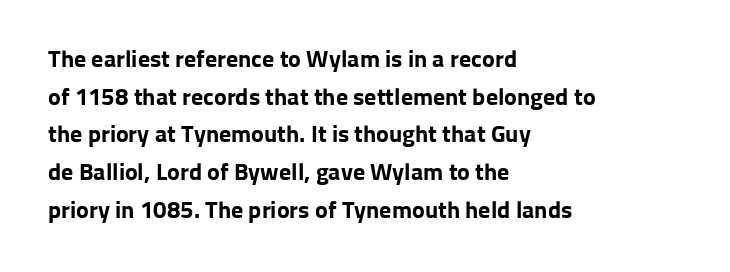
Q: Is the text bold? A: Yes.
Q: Is the text italic (slanted)? A: No, it is upright.
Q: Is the text underlined? A: No.
Q: How is the paragraph aligned? A: Left-aligned.
Q: Is the spacing between letters normal or unusually wide? A: Normal.
Q: Is the spacing between lines tight, normal or loose? A: Normal.
